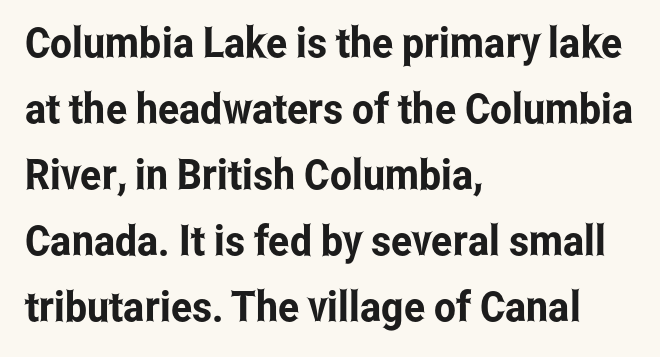
Q: Is the text italic (slanted)? A: No, it is upright.
Q: Is the typeface a serif or a sans-serif typeface? A: Sans-serif.
Q: Is the text underlined? A: No.
Q: How is the paragraph aligned? A: Left-aligned.
Q: Is the spacing between letters normal or unusually wide? A: Normal.
Q: Is the spacing between lines tight, normal or loose? A: Normal.
Q: Width (condensed, normal, or wide)? A: Condensed.
Q: Stroke contrast? A: Low.
Q: x-height? A: Medium.
Q: Monospaced? A: No.
